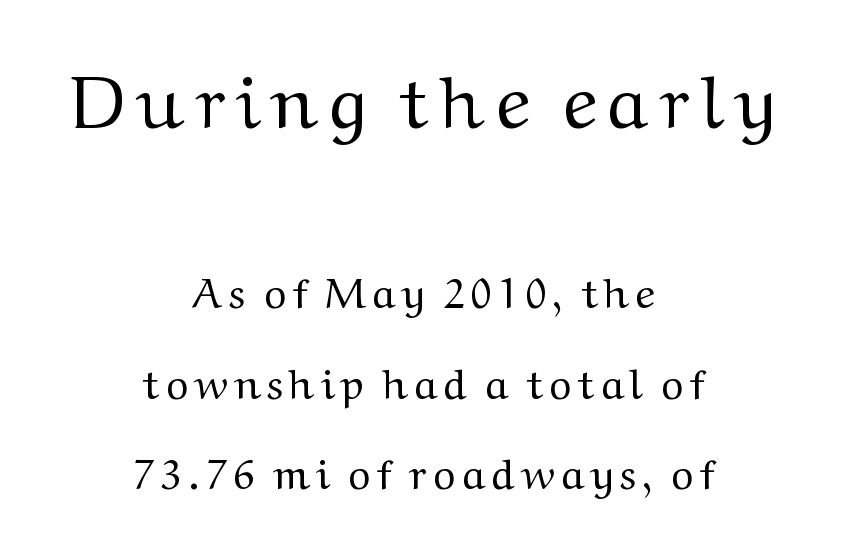
Q: Is the text bold? A: No.
Q: Is the text italic (slanted)? A: No, it is upright.
Q: Is the typeface a serif or a sans-serif typeface? A: Serif.
Q: Is the text underlined? A: No.
Q: How is the paragraph aligned? A: Centered.
Q: Is the spacing between lines tight, normal or loose? A: Loose.
Q: Which block of text is set in a larger size, the first (top) or the second (bottom)? A: The first (top) one.
Q: Width (condensed, normal, or wide)? A: Wide.
Q: Stroke contrast? A: Medium.
Q: x-height? A: Medium.
Q: Monospaced? A: No.
